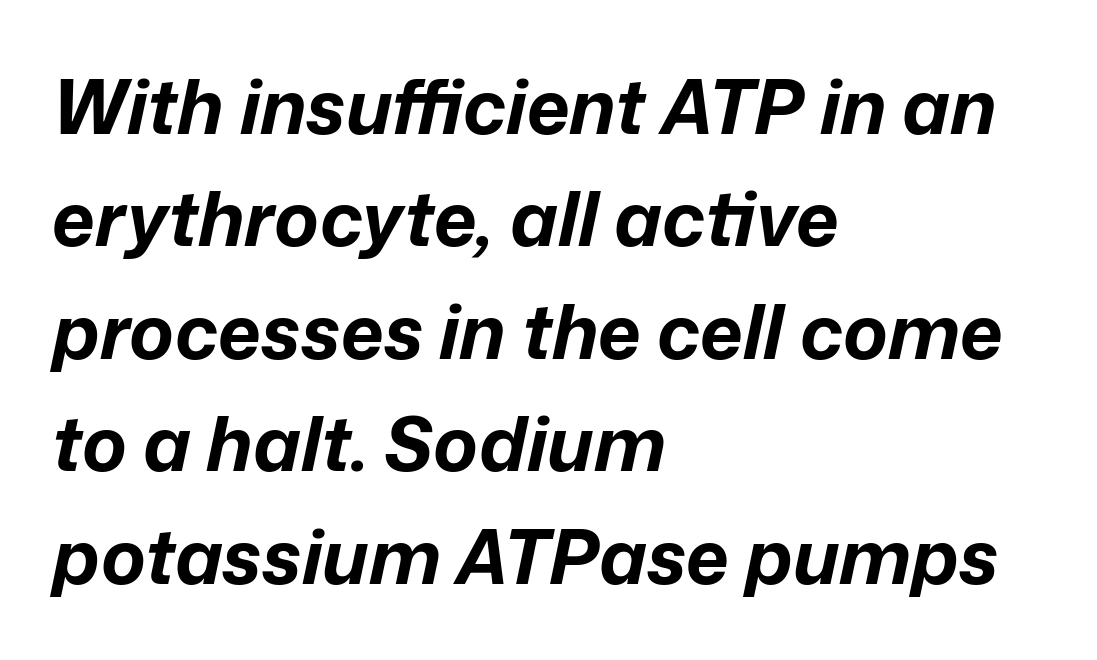
{"italic": "yes", "lean": "right", "slant_degrees": 12, "bold": "yes", "weight": "bold", "width": "normal", "stroke_contrast": "low", "x_height": "medium", "monospaced": "no", "underline": "no", "align": "left", "line_spacing": "normal", "line_spacing_ratio": 1.5, "letter_spacing": "normal", "letter_spacing_em": 0.0, "glyph_px": 75}
